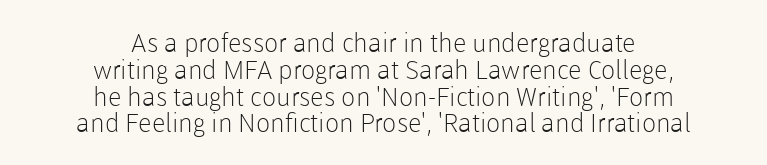
Q: Is the text bold? A: No.
Q: Is the text italic (slanted)? A: No, it is upright.
Q: Is the text underlined? A: No.
Q: How is the paragraph aligned? A: Centered.
Q: Is the spacing between letters normal or unusually wide? A: Normal.
Q: Is the spacing between lines tight, normal or loose? A: Tight.
